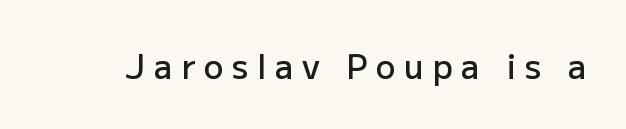
{"serif": "no", "italic": "no", "bold": "semi", "weight": "semibold", "width": "normal", "stroke_contrast": "low", "x_height": "medium", "monospaced": "no", "underline": "no", "letter_spacing": "wide", "letter_spacing_em": 0.26, "glyph_px": 33}
